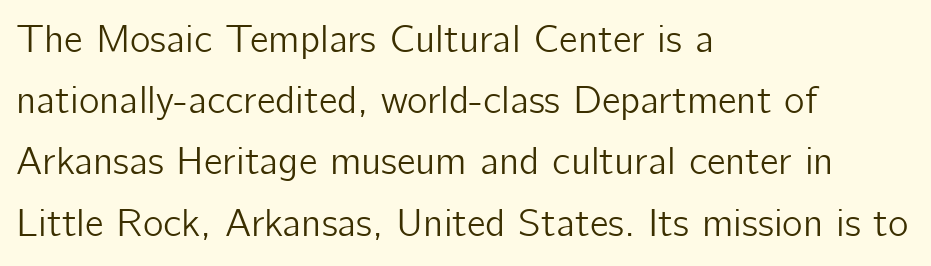
The tracking reads as untouched default to a designer's eye. Just letters on the line, the space beneath them empty. Each letter keeps its own natural width here, so spacing adapts to shape. The vertical gap from one line to the next is medium. Nothing sits at the stroke ends, so this counts as sans-serif.
